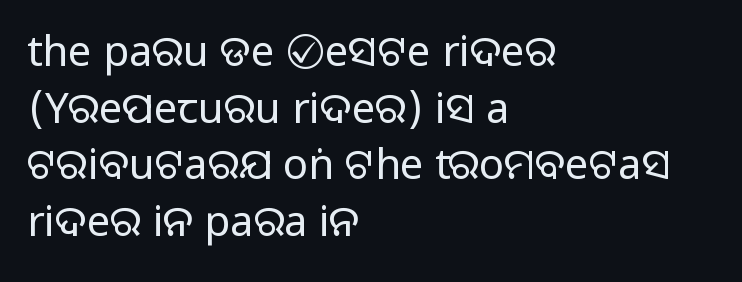
Q: Is the text bold? A: No.
Q: Is the text italic (slanted)? A: No, it is upright.
Q: Is the typeface a serif or a sans-serif typeface? A: Sans-serif.
Q: Is the text underlined? A: No.
Q: How is the paragraph aligned? A: Left-aligned.
Q: Is the spacing between letters normal or unusually wide? A: Normal.
Q: Is the spacing between lines tight, normal or loose? A: Normal.
Q: Width (condensed, normal, or wide)? A: Normal.
Q: Stroke contrast? A: Low.
Q: x-height? A: Large.
Q: Monospaced? A: No.
